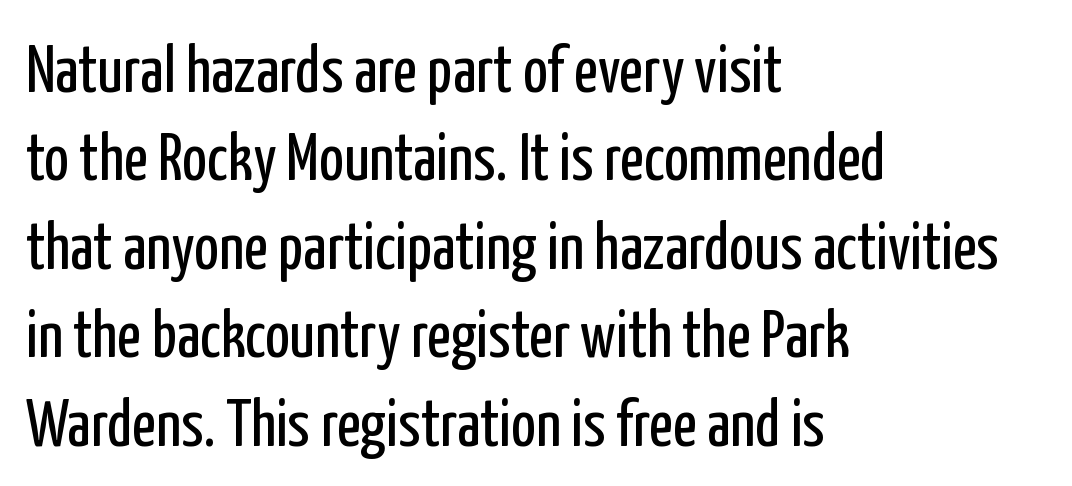
The image shows 66 px regular-weight, condensed sans-serif type, upright; set left-aligned, normal line spacing (1.34x), normal letter spacing, not underlined; low stroke contrast and a medium x-height.
